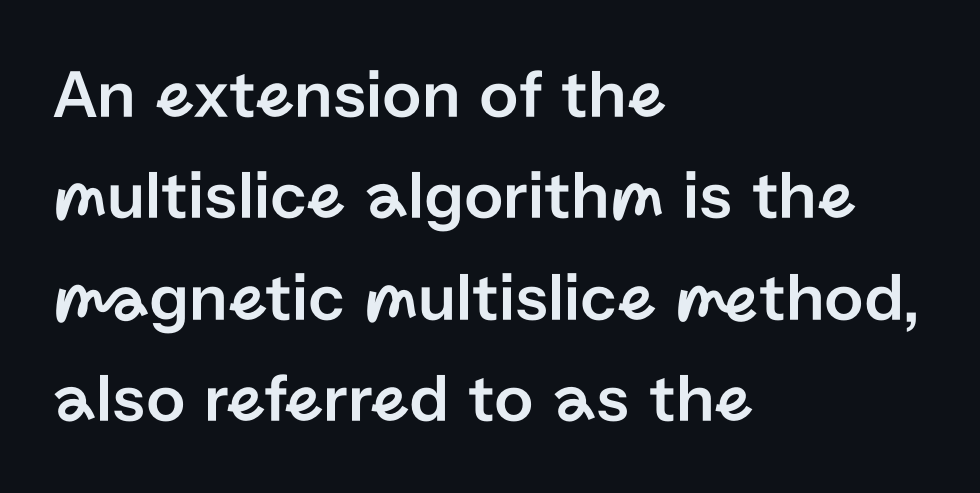
{"serif": "no", "italic": "no", "width": "normal", "stroke_contrast": "low", "x_height": "medium", "monospaced": "no", "underline": "no", "align": "left", "line_spacing": "normal", "line_spacing_ratio": 1.47, "letter_spacing": "normal", "letter_spacing_em": 0.0, "glyph_px": 69}
